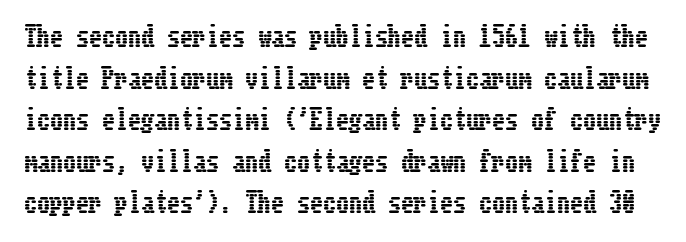
Q: Is the text italic (slanted)? A: No, it is upright.
Q: Is the text underlined? A: No.
Q: Is the spacing between letters normal or unusually wide? A: Normal.
Q: Is the spacing between lines tight, normal or loose? A: Normal.
